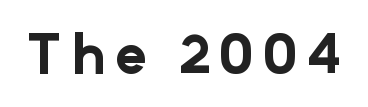
The image shows 54 px bold sans-serif type, upright; set not underlined; low stroke contrast and a medium x-height.
